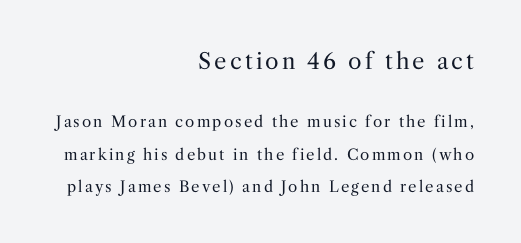
{"italic": "no", "bold": "no", "underline": "no", "align": "right", "line_spacing": "loose", "line_spacing_ratio": 2.16, "larger_block": "first", "size_ratio": 1.47, "glyph_px": 22}
